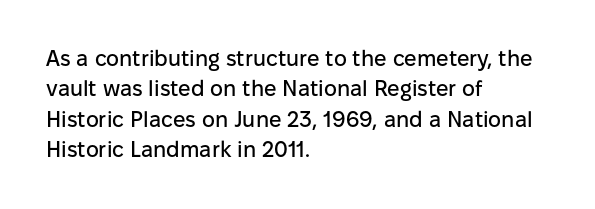
{"italic": "no", "underline": "no", "align": "left", "line_spacing": "normal", "line_spacing_ratio": 1.38, "letter_spacing": "normal", "letter_spacing_em": 0.0, "glyph_px": 22}
